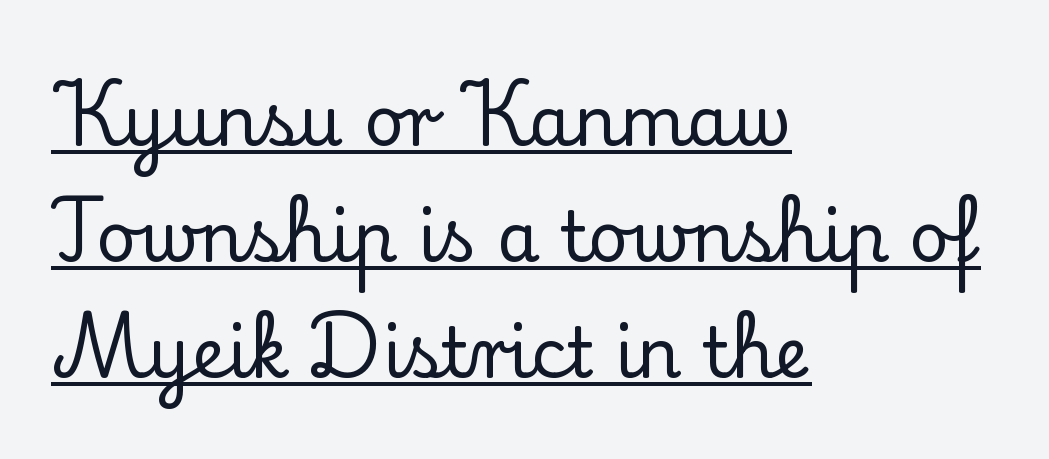
The image shows 69 px serif type, upright; set left-aligned, normal line spacing (1.68x), normal letter spacing, underlined; low stroke contrast and a small x-height.
